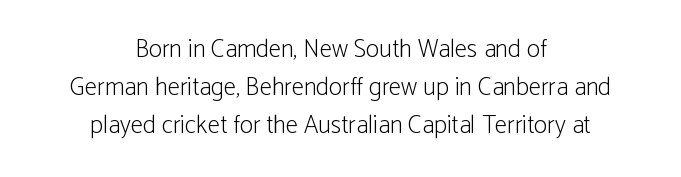
The image shows 25 px text type, upright; set centered, normal line spacing (1.53x), normal letter spacing, not underlined.
